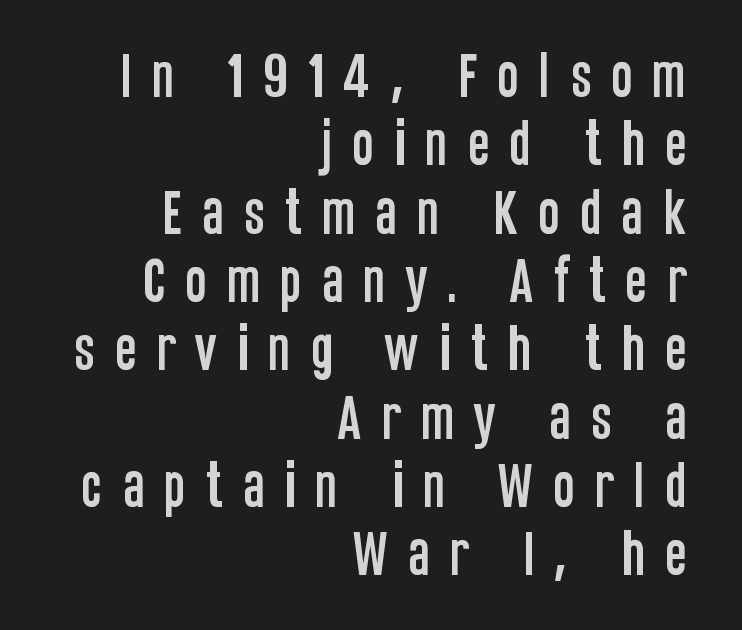
{"serif": "no", "italic": "no", "width": "condensed", "stroke_contrast": "low", "x_height": "large", "monospaced": "no", "underline": "no", "align": "right", "line_spacing": "normal", "line_spacing_ratio": 1.34, "letter_spacing": "wide", "letter_spacing_em": 0.37, "glyph_px": 51}
